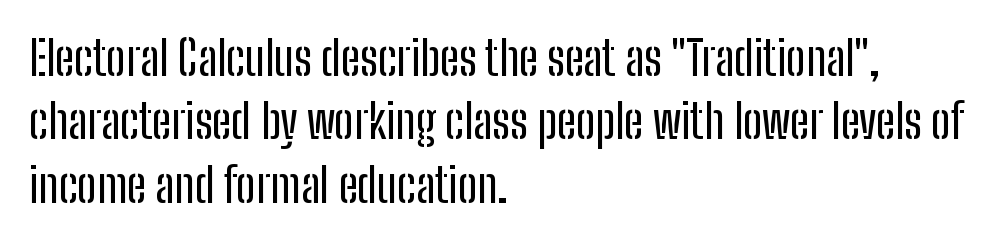
{"serif": "no", "italic": "no", "width": "condensed", "stroke_contrast": "low", "x_height": "medium", "monospaced": "no", "underline": "no", "align": "left", "line_spacing": "normal", "line_spacing_ratio": 1.35, "letter_spacing": "normal", "letter_spacing_em": 0.0, "glyph_px": 47}
